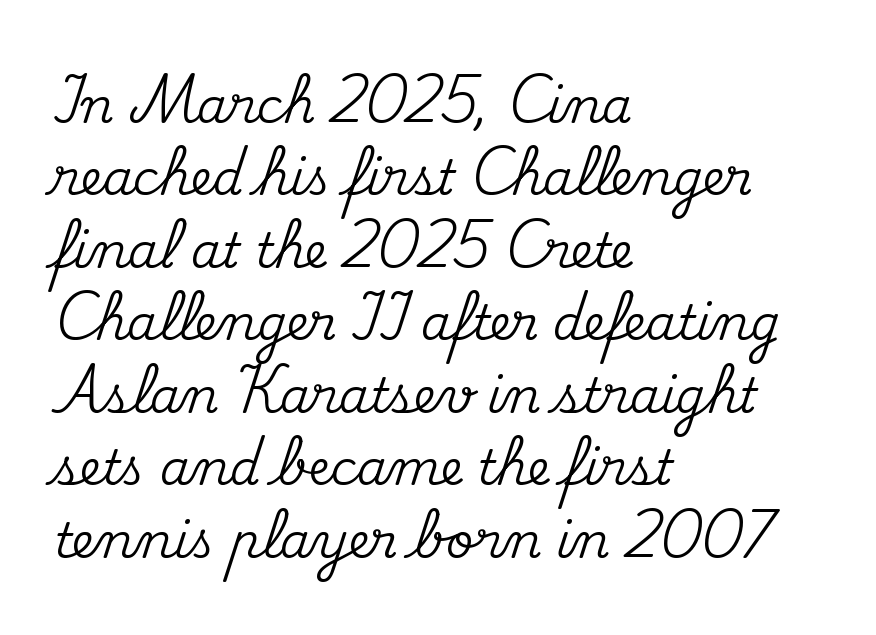
The image shows 48 px serif type; set left-aligned, normal line spacing (1.51x), normal letter spacing, not underlined; medium stroke contrast and a small x-height.
